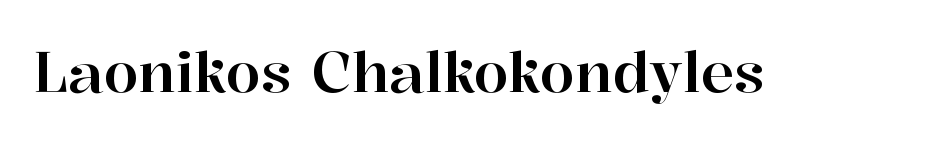
The image shows 56 px serif type, upright; set normal letter spacing, not underlined; high stroke contrast and a medium x-height.
